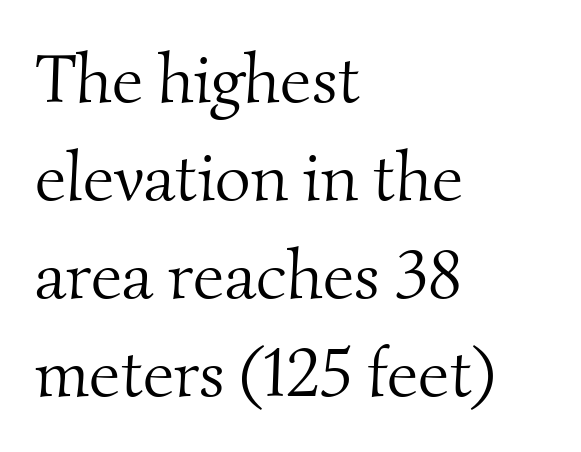
One glance says typical: line gaps are just what's usual. Varying glyph widths throughout — classic text-font behaviour. Check the space under the baseline: it is left empty. The paragraph shown leans on its left margin. Typographically, this falls in the serif category. The face looks like a standard text weight, possibly lighter.
